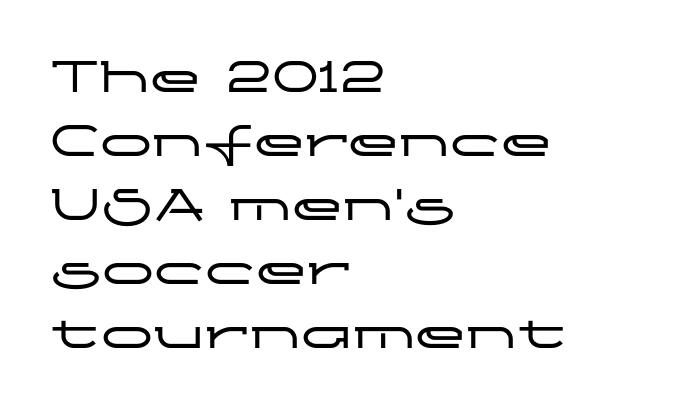
The image shows 52 px wide sans-serif type, upright; set left-aligned, line spacing 1.23x, normal letter spacing, not underlined; low stroke contrast and a medium x-height.
